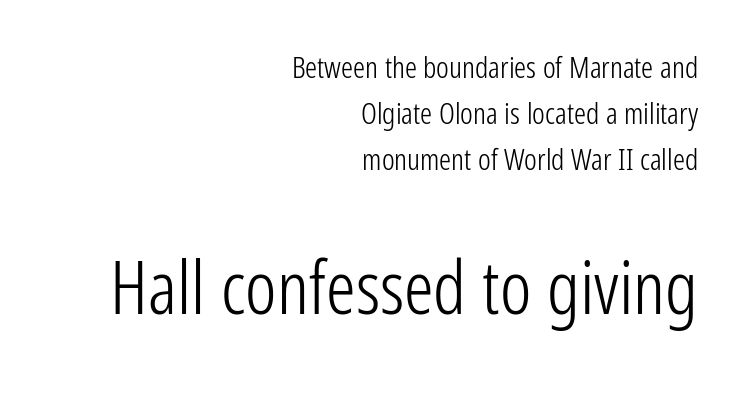
Type style note: lacks serifs. Here the glyphs are tracked normally, forming tight word shapes. Compared with a flush-left layout, this one pins lines to the opposite, right side. This is not heavy type; no bold has been used.
